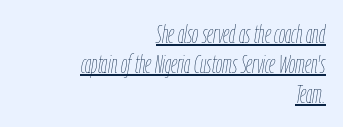
{"italic": "yes", "lean": "right", "slant_degrees": 9, "bold": "no", "underline": "yes", "align": "right", "line_spacing_ratio": 1.2, "letter_spacing": "normal", "letter_spacing_em": 0.0, "glyph_px": 25}
